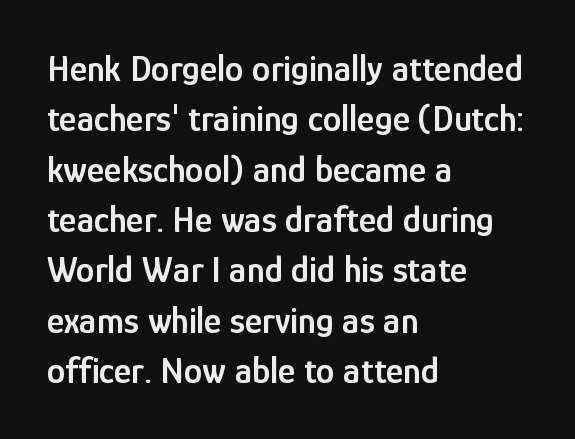
The image shows 37 px semibold, condensed sans-serif type, upright; set left-aligned, normal line spacing (1.36x), normal letter spacing, not underlined; low stroke contrast and a medium x-height.
